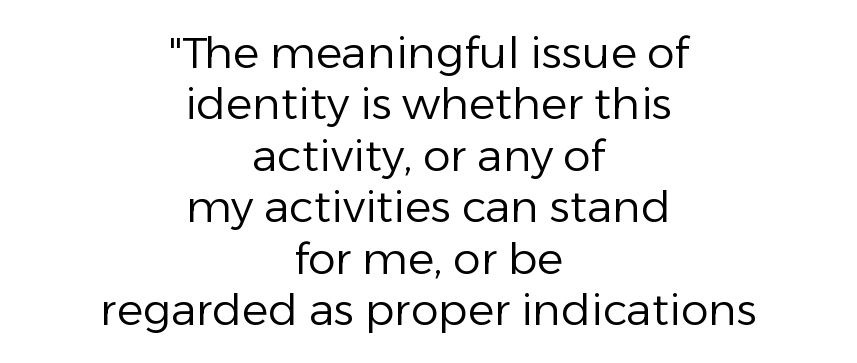
The passage shown is typed in a proportional face where columns would drift. Spacing between characters is what you'd get straight out of the box. Letters rest on an invisible, unmarked baseline. The letters stand upright; this is a roman face. Unbolded letterforms with no extra heft.
